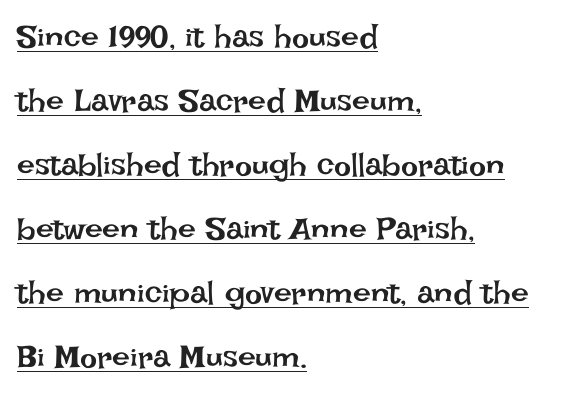
The image shows 32 px regular-weight type, upright; set left-aligned, loose line spacing (2.0x), normal letter spacing, underlined; low stroke contrast and a large x-height.
